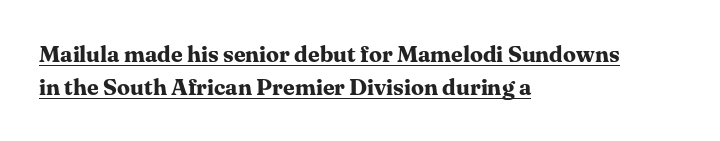
The image shows 23 px bold type, upright; set left-aligned, normal line spacing (1.44x), normal letter spacing, underlined.
